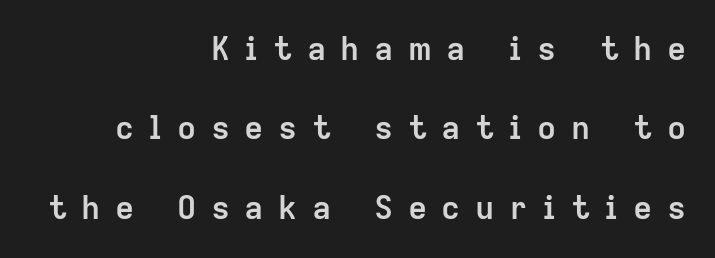
Q: Is the text bold? A: Yes.
Q: Is the text italic (slanted)? A: No, it is upright.
Q: Is the typeface a serif or a sans-serif typeface? A: Sans-serif.
Q: Is the text underlined? A: No.
Q: How is the paragraph aligned? A: Right-aligned.
Q: Is the spacing between letters normal or unusually wide? A: Unusually wide.
Q: Is the spacing between lines tight, normal or loose? A: Loose.
Q: Width (condensed, normal, or wide)? A: Normal.
Q: Stroke contrast? A: Low.
Q: x-height? A: Medium.
Q: Monospaced? A: No.
